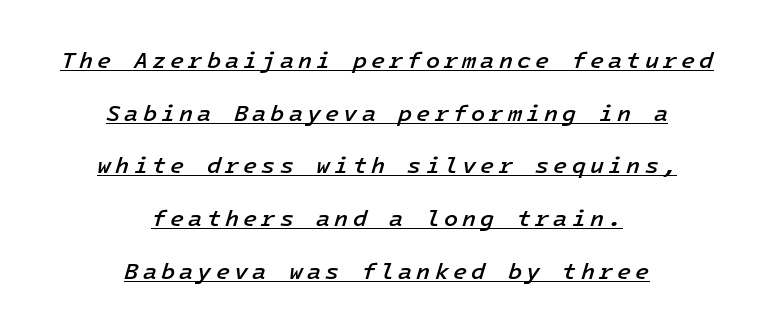
The image shows 23 px text type, italic (leaning right); set centered, loose line spacing (2.29x), underlined.
